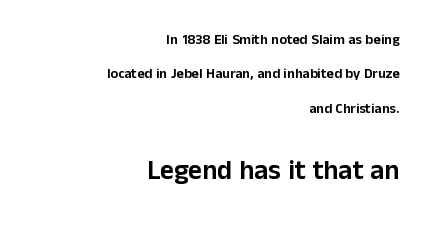
Q: Is the text italic (slanted)? A: No, it is upright.
Q: Is the text underlined? A: No.
Q: How is the paragraph aligned? A: Right-aligned.
Q: Is the spacing between letters normal or unusually wide? A: Normal.
Q: Is the spacing between lines tight, normal or loose? A: Loose.
Q: Which block of text is set in a larger size, the first (top) or the second (bottom)? A: The second (bottom) one.
